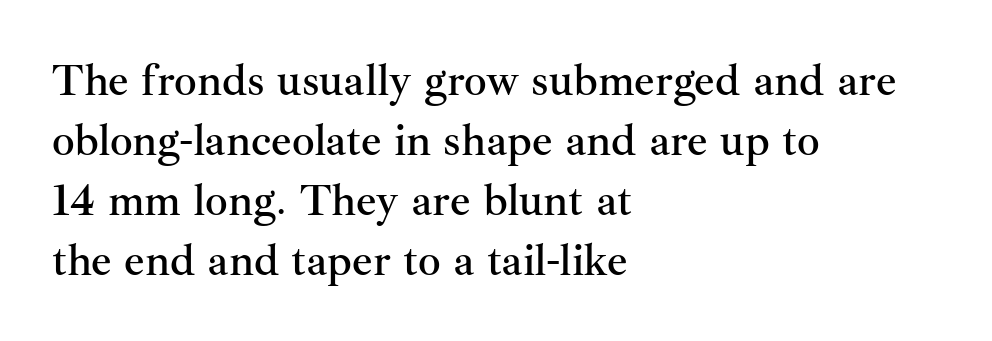
Words appear dense and cohesive because spacing is normal. The letters stand upright; this is a roman face. Successive baselines arrive at the customary interval. Has an underline been added? It has not. The ragged edge is on the right, which tells us the setting is flush left. Note: serifs present on the glyphs.
